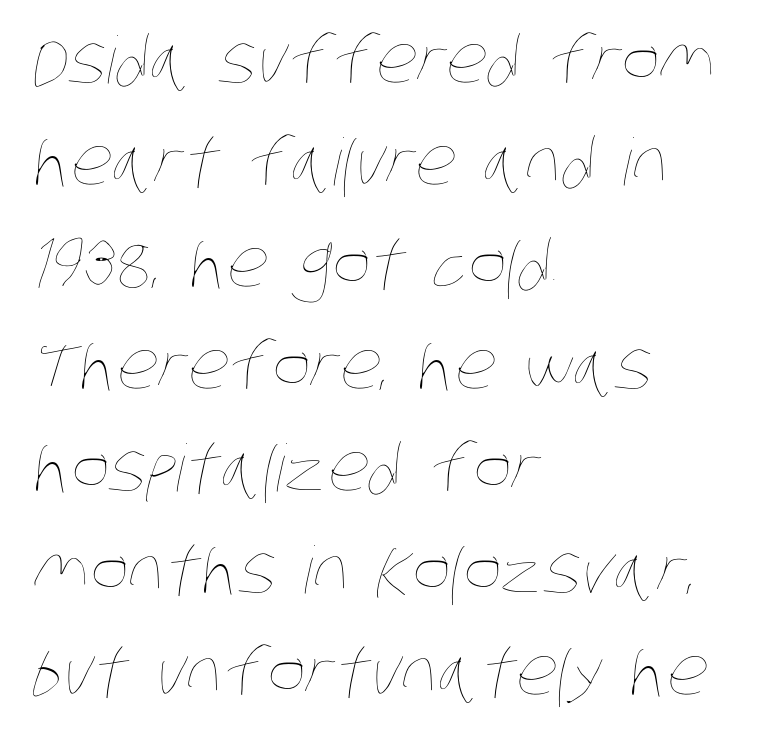
The image shows 65 px thin, condensed type; set left-aligned, normal line spacing (1.57x), normal letter spacing, not underlined; low stroke contrast and a large x-height.
